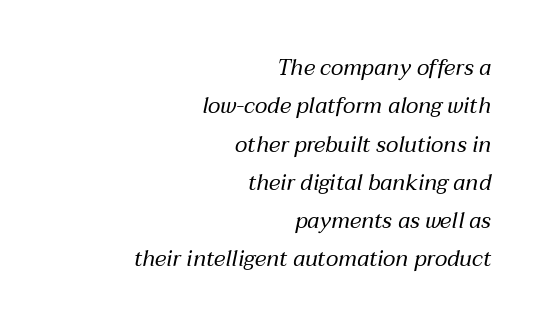
The image shows 22 px text type, italic (leaning right); set right-aligned, line spacing 1.74x, normal letter spacing, not underlined.
